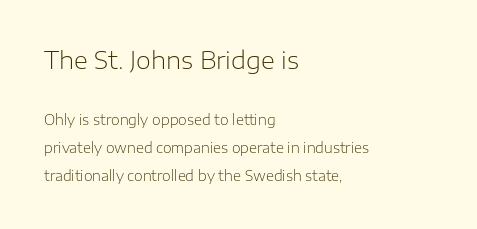
{"italic": "no", "bold": "no", "underline": "no", "align": "left", "line_spacing": "loose", "line_spacing_ratio": 1.97, "letter_spacing": "normal", "letter_spacing_em": 0.0, "larger_block": "first", "size_ratio": 1.71, "glyph_px": 24}
